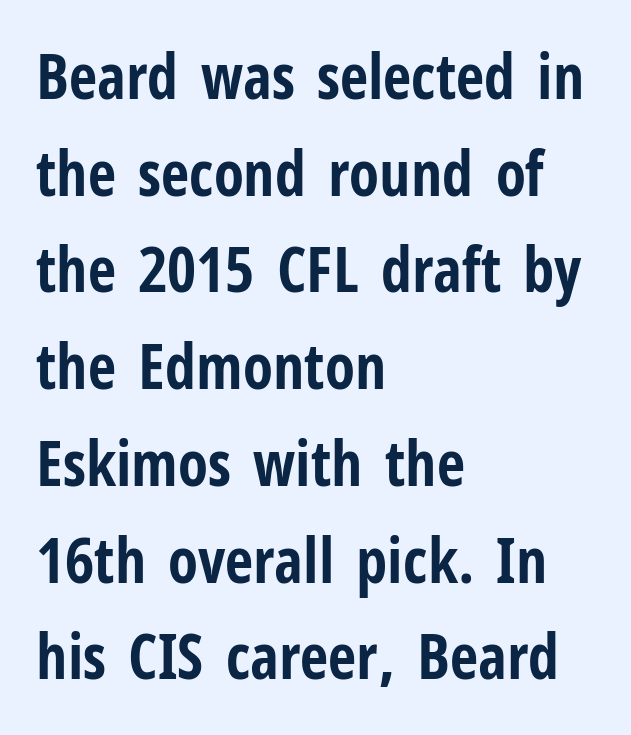
{"serif": "no", "italic": "no", "bold": "yes", "weight": "bold", "width": "condensed", "stroke_contrast": "low", "x_height": "medium", "monospaced": "no", "underline": "no", "align": "left", "line_spacing": "normal", "line_spacing_ratio": 1.56, "letter_spacing": "normal", "letter_spacing_em": 0.0, "glyph_px": 62}
